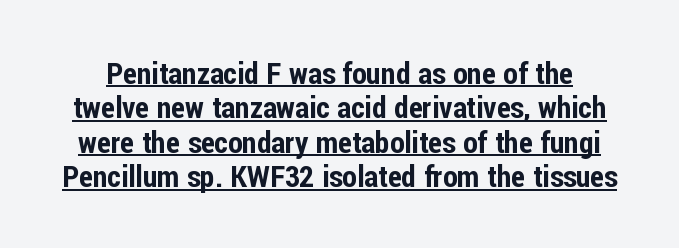
Short note: letters normally spaced. Very little white space separates one row of letters from the next. These lines are rendered in a variable-pitch font. The characters display no serif detailing; their extremities are plain. Every stem runs plumb, perpendicular to the baseline.
